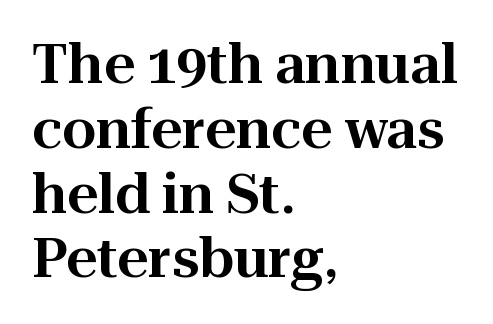
The image shows 54 px serif type, upright; set left-aligned, line spacing 1.2x, normal letter spacing, not underlined; high stroke contrast and a medium x-height.
